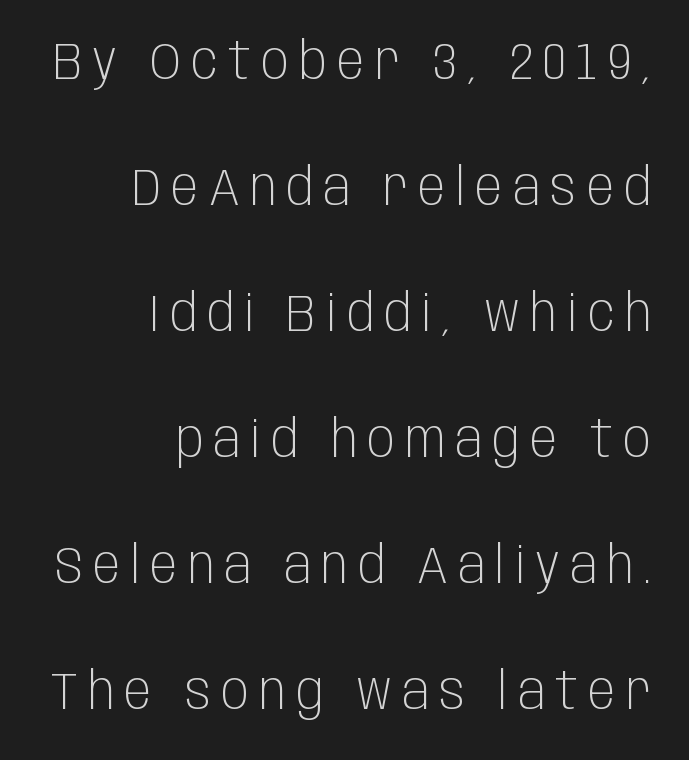
The image shows 51 px light, condensed sans-serif type, upright; set right-aligned, loose line spacing (2.47x), unusually wide letter spacing (+0.2 em), not underlined; low stroke contrast and a large x-height.
